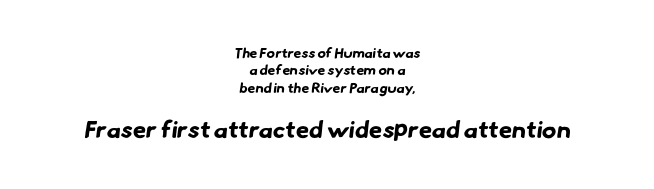
The image shows 24 px bold type; set centered, normal line spacing (1.25x), normal letter spacing, not underlined; the second (bottom) block is 1.71x larger.
